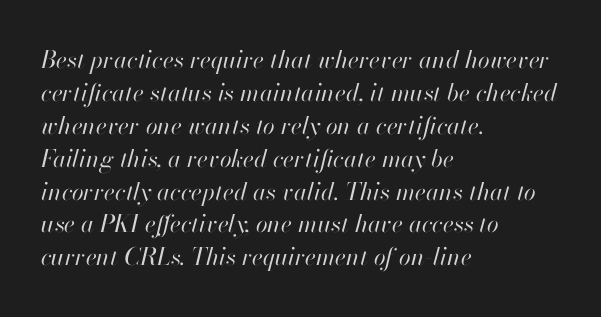
The image shows 24 px text type, italic (leaning right); set left-aligned, normal line spacing (1.37x), normal letter spacing, not underlined.
